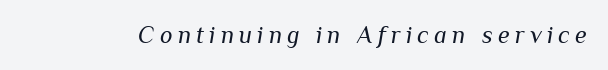
{"italic": "yes", "lean": "right", "slant_degrees": 10, "bold": "no", "underline": "no", "letter_spacing": "wide", "letter_spacing_em": 0.22, "glyph_px": 24}
